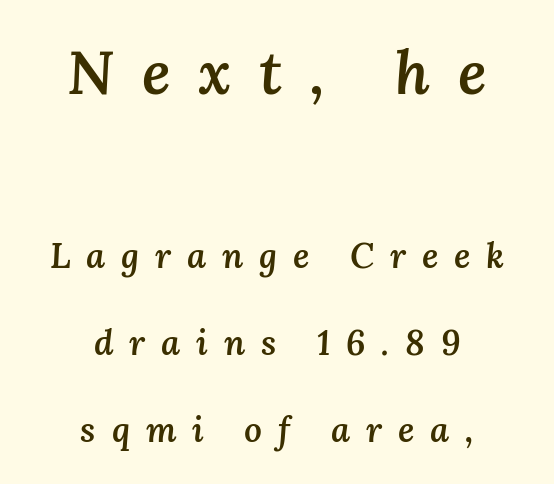
Q: Is the text bold? A: Semi-bold.
Q: Is the text italic (slanted)? A: Yes, it leans right by about 3 degrees.
Q: Is the text underlined? A: No.
Q: How is the paragraph aligned? A: Centered.
Q: Is the spacing between letters normal or unusually wide? A: Unusually wide.
Q: Is the spacing between lines tight, normal or loose? A: Loose.
Q: Which block of text is set in a larger size, the first (top) or the second (bottom)? A: The first (top) one.
Q: Width (condensed, normal, or wide)? A: Normal.
Q: Stroke contrast? A: Medium.
Q: x-height? A: Medium.
Q: Monospaced? A: No.
